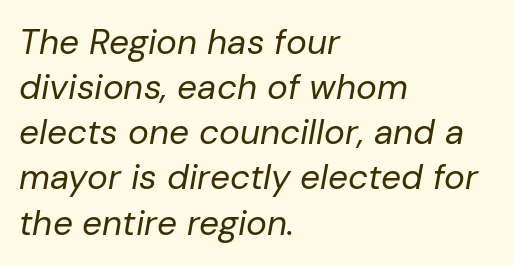
Words float on clear page, feet unadorned. A typesetter would call this proportional, since set widths differ per character. The lines in this sample share a left origin and differ only in where they stop. Is the type slanted? Yes — the strokes lean at a clear angle. Unbolded letterforms with no extra heft. This sample keeps an unexceptional amount of space between lines.
